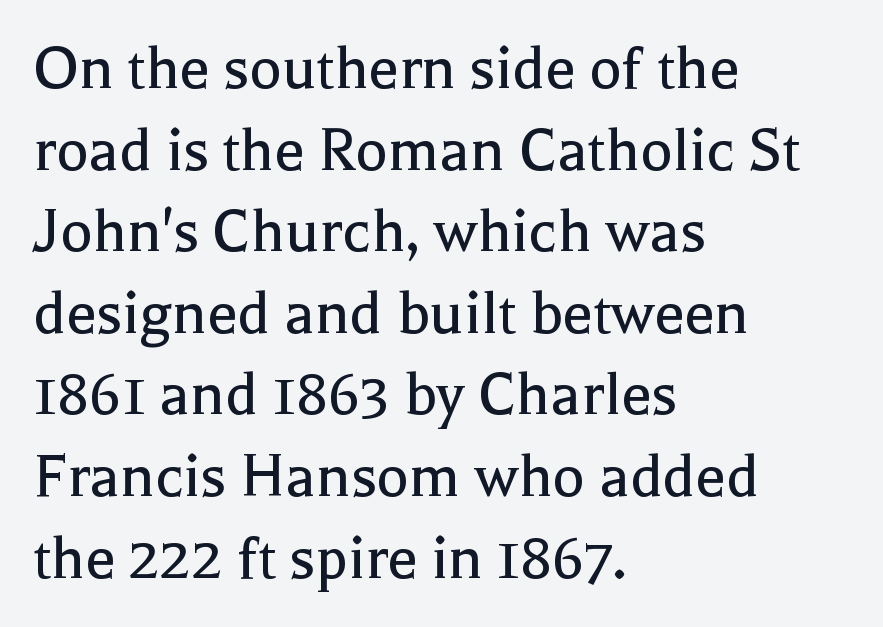
{"serif": "yes", "italic": "no", "bold": "no", "weight": "regular", "width": "normal", "x_height": "medium", "monospaced": "no", "underline": "no", "align": "left", "line_spacing_ratio": 1.2, "letter_spacing": "normal", "letter_spacing_em": 0.0, "glyph_px": 68}
